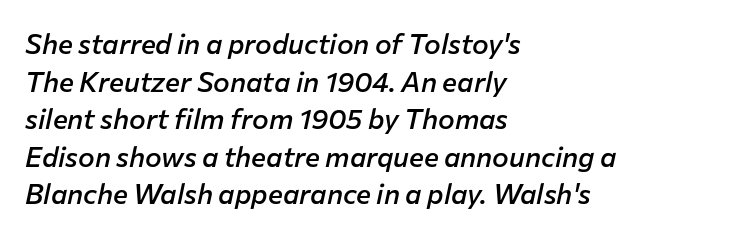
The image shows 28 px semibold type, italic (leaning right); set left-aligned, normal line spacing (1.34x), normal letter spacing, not underlined; low stroke contrast and a medium x-height.
